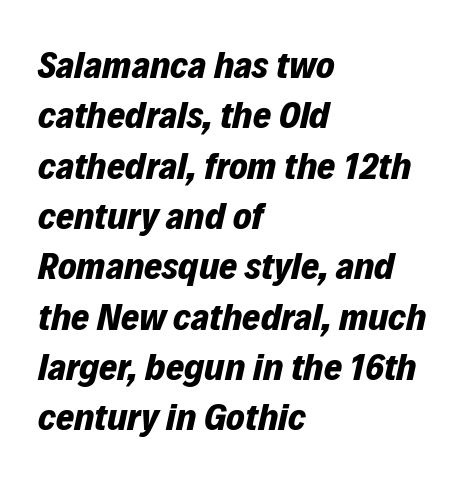
The image shows 39 px bold type, italic (leaning right); set left-aligned, normal line spacing (1.29x), normal letter spacing, not underlined; low stroke contrast and a medium x-height.
